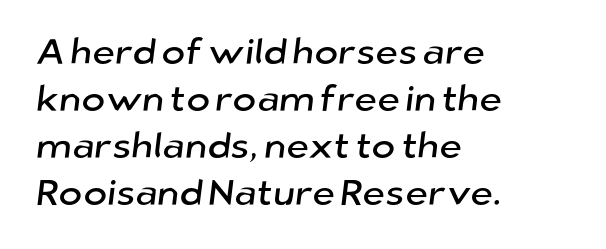
Q: Is the typeface a serif or a sans-serif typeface? A: Sans-serif.
Q: Is the text underlined? A: No.
Q: How is the paragraph aligned? A: Left-aligned.
Q: Is the spacing between letters normal or unusually wide? A: Normal.
Q: Is the spacing between lines tight, normal or loose? A: Normal.
Q: Width (condensed, normal, or wide)? A: Normal.
Q: Stroke contrast? A: Low.
Q: x-height? A: Medium.
Q: Monospaced? A: No.
